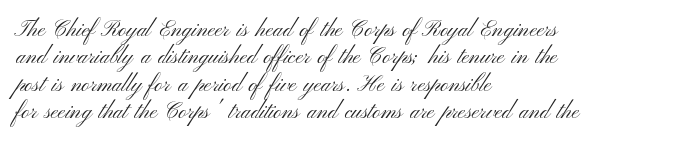
Q: Is the text bold? A: No.
Q: Is the text italic (slanted)? A: Yes.
Q: Is the text underlined? A: No.
Q: How is the paragraph aligned? A: Left-aligned.
Q: Is the spacing between letters normal or unusually wide? A: Normal.
Q: Is the spacing between lines tight, normal or loose? A: Normal.
